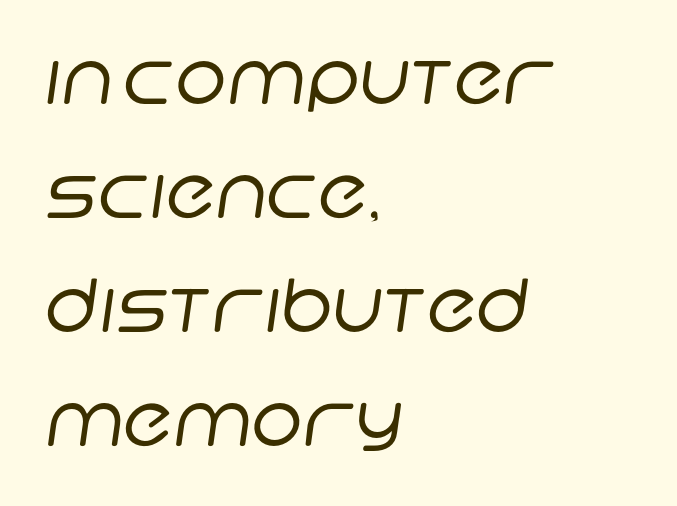
Q: Is the text bold? A: No.
Q: Is the typeface a serif or a sans-serif typeface? A: Sans-serif.
Q: Is the text underlined? A: No.
Q: How is the paragraph aligned? A: Left-aligned.
Q: Is the spacing between letters normal or unusually wide? A: Normal.
Q: Is the spacing between lines tight, normal or loose? A: Normal.
Q: Width (condensed, normal, or wide)? A: Normal.
Q: Stroke contrast? A: Low.
Q: x-height? A: Large.
Q: Monospaced? A: No.
